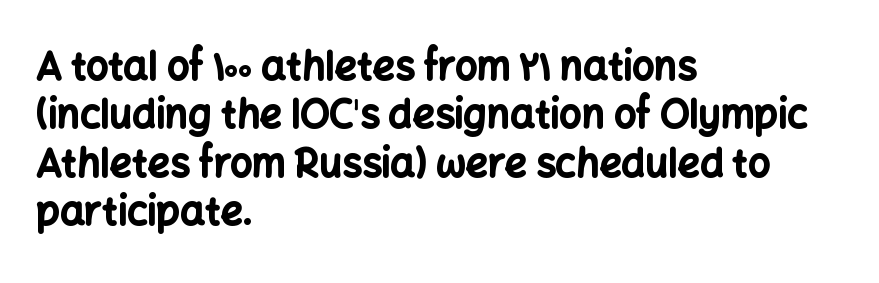
The image shows 39 px bold sans-serif type, upright; set left-aligned, line spacing 1.24x, normal letter spacing, not underlined; low stroke contrast and a medium x-height.
